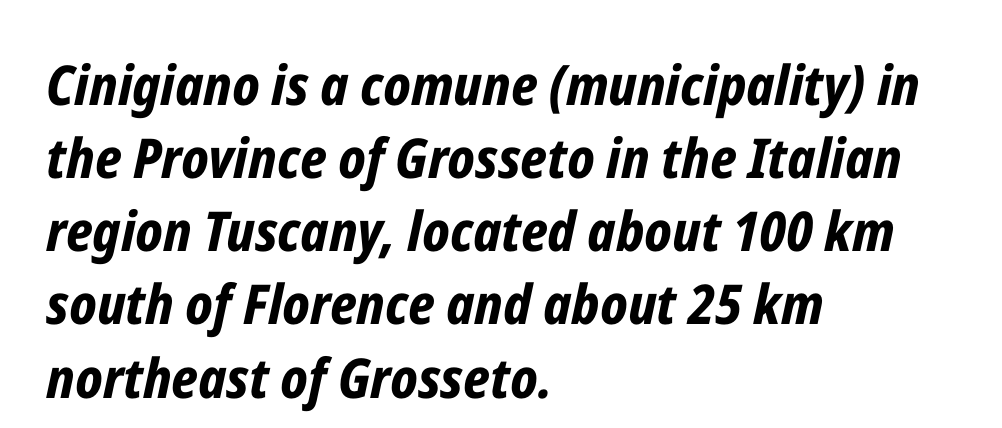
This sample uses plain, unmodified letter spacing. Quick note: interline space is typical. Quick note: italic. Descender tails drop into unmarked territory. Line starts are locked; line ends wander.
